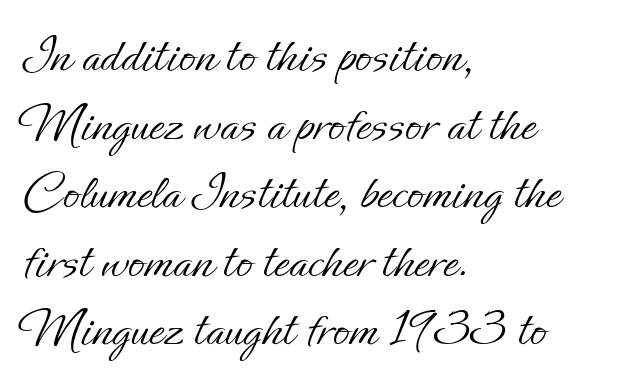
Reading down the block, your eye returns to a fixed left position each line. Reading down the column, the eye jumps a familiar distance to each next line. Looks like regular typesetting: each glyph gets only the width it needs.
